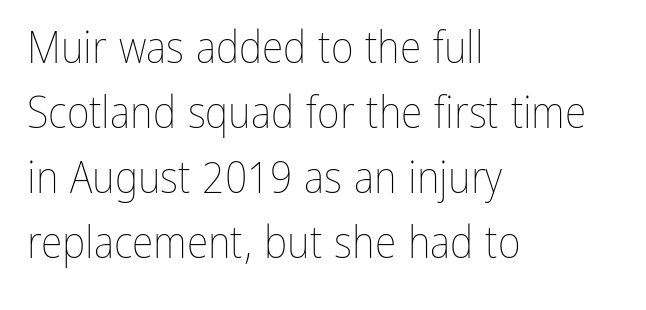
Note the varied advance widths — an 'i' is clearly narrower than an 'm'. A light-to-regular cut is what we see here. This rendering uses left alignment, leaving the right contour irregular. The lines sit at an ordinary, default distance from one another. The axis of the letterforms is exactly vertical. Only glyphs here, with clear space below each row.
